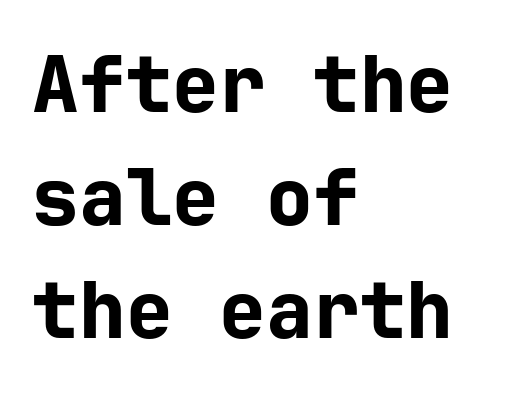
Q: Is the text bold? A: Yes.
Q: Is the text italic (slanted)? A: No, it is upright.
Q: Is the typeface a serif or a sans-serif typeface? A: Sans-serif.
Q: Is the text underlined? A: No.
Q: How is the paragraph aligned? A: Left-aligned.
Q: Is the spacing between letters normal or unusually wide? A: Normal.
Q: Is the spacing between lines tight, normal or loose? A: Normal.
Q: Width (condensed, normal, or wide)? A: Normal.
Q: Stroke contrast? A: Low.
Q: x-height? A: Medium.
